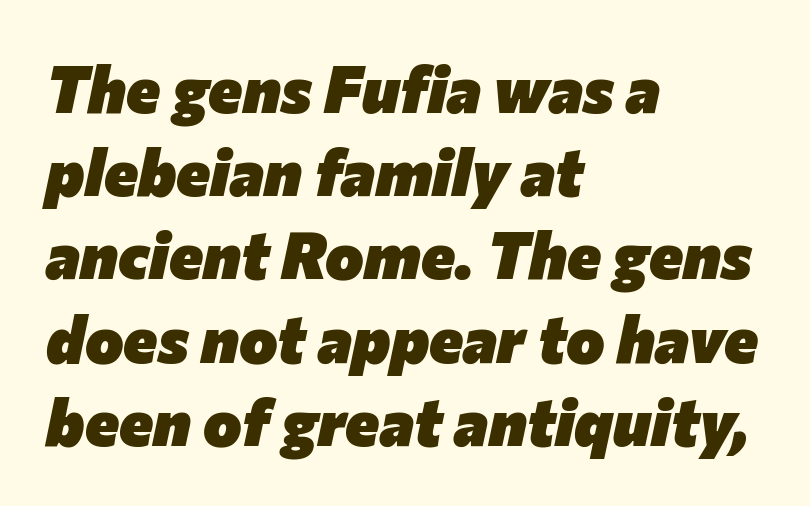
Q: Is the text bold? A: Yes.
Q: Is the text italic (slanted)? A: Yes, it leans right by about 12 degrees.
Q: Is the text underlined? A: No.
Q: How is the paragraph aligned? A: Left-aligned.
Q: Is the spacing between letters normal or unusually wide? A: Normal.
Q: Is the spacing between lines tight, normal or loose? A: Normal.
Q: Width (condensed, normal, or wide)? A: Normal.
Q: Stroke contrast? A: Low.
Q: x-height? A: Medium.
Q: Monospaced? A: No.
